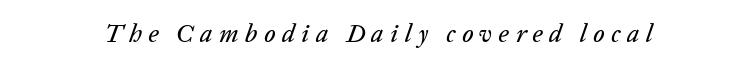
{"italic": "yes", "lean": "right", "slant_degrees": 20, "underline": "no", "letter_spacing": "wide", "letter_spacing_em": 0.26, "glyph_px": 25}
